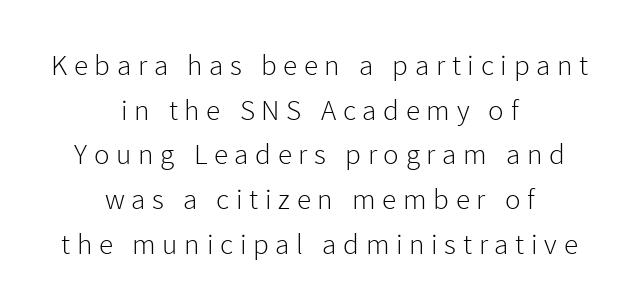
Is this a fixed-width face? No — the glyphs have proportional, varying widths. The paragraph shown floats in the horizontal middle. The foot of each line stays bare and open. Reading down the column, the eye jumps a familiar distance to each next line. The strokes carry an ordinary text weight at most. Every character sits straight up, as roman type does.
